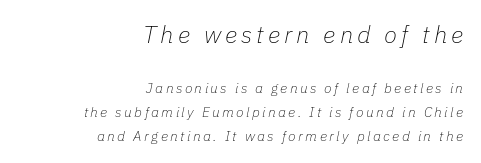
The image shows 24 px text type, italic (leaning right); set right-aligned, normal line spacing (1.7x), not underlined; the first (top) block is 1.71x larger.
